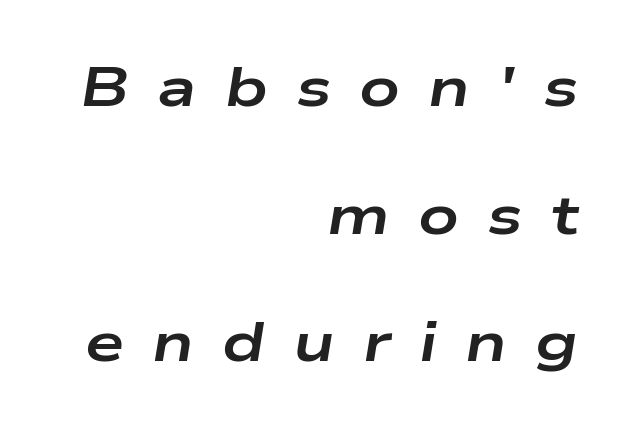
Q: Is the text bold? A: Yes.
Q: Is the text italic (slanted)? A: Yes, it leans right by about 9 degrees.
Q: Is the text underlined? A: No.
Q: How is the paragraph aligned? A: Right-aligned.
Q: Is the spacing between letters normal or unusually wide? A: Unusually wide.
Q: Is the spacing between lines tight, normal or loose? A: Loose.
Q: Width (condensed, normal, or wide)? A: Wide.
Q: Stroke contrast? A: Low.
Q: x-height? A: Medium.
Q: Monospaced? A: No.
